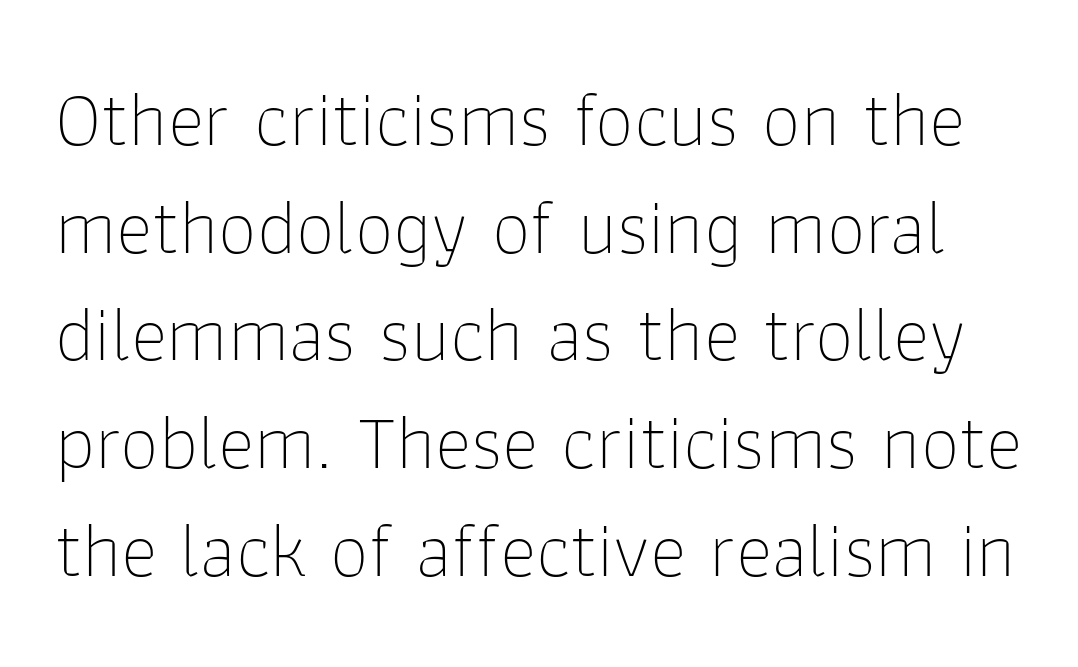
Q: Is the text bold? A: No.
Q: Is the text italic (slanted)? A: No, it is upright.
Q: Is the typeface a serif or a sans-serif typeface? A: Sans-serif.
Q: Is the text underlined? A: No.
Q: Is the spacing between letters normal or unusually wide? A: Normal.
Q: Is the spacing between lines tight, normal or loose? A: Normal.
Q: Width (condensed, normal, or wide)? A: Normal.
Q: Stroke contrast? A: Low.
Q: x-height? A: Medium.
Q: Monospaced? A: No.
